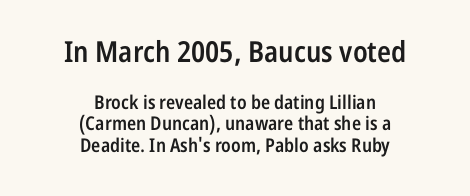
Q: Is the text bold? A: Semi-bold.
Q: Is the text italic (slanted)? A: No, it is upright.
Q: Is the typeface a serif or a sans-serif typeface? A: Sans-serif.
Q: Is the text underlined? A: No.
Q: How is the paragraph aligned? A: Centered.
Q: Is the spacing between letters normal or unusually wide? A: Normal.
Q: Is the spacing between lines tight, normal or loose? A: Tight.
Q: Which block of text is set in a larger size, the first (top) or the second (bottom)? A: The first (top) one.
Q: Width (condensed, normal, or wide)? A: Condensed.
Q: Stroke contrast? A: Low.
Q: x-height? A: Medium.
Q: Monospaced? A: No.
